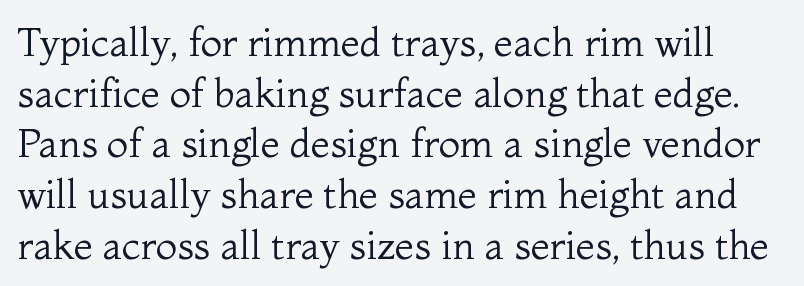
Every character sits straight up, as roman type does. A typesetter would call this proportional, since set widths differ per character. Summary of weight: not heavy and not bold. Serifs: yes, visible at the terminals of the letterforms. Tracking here is standard; glyphs follow each other at the usual distance.
